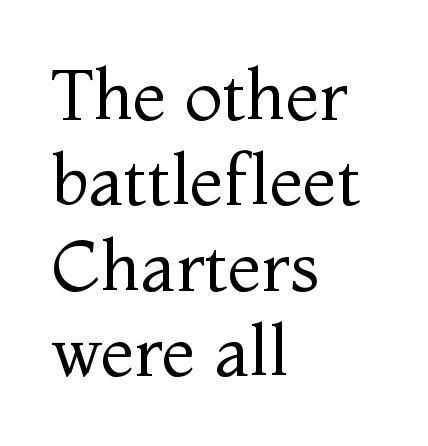
Alignment: flush left. A typesetter would mark this as roman, not italic. Spacing verdict: proportional, widths tailored to each character. Caption: standard tracking, unaltered.
